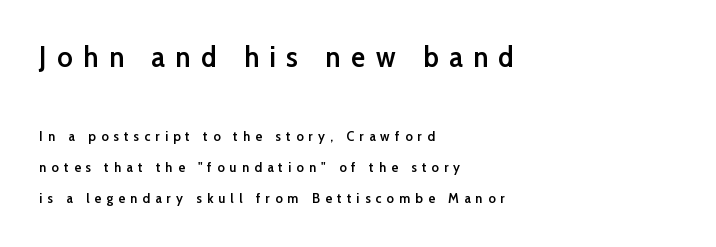
{"serif": "no", "italic": "no", "bold": "semi", "weight": "semibold", "width": "normal", "stroke_contrast": "low", "x_height": "medium", "monospaced": "no", "underline": "no", "align": "left", "line_spacing": "loose", "line_spacing_ratio": 2.23, "letter_spacing": "wide", "letter_spacing_em": 0.37, "larger_block": "first", "size_ratio": 2.07, "glyph_px": 29}
